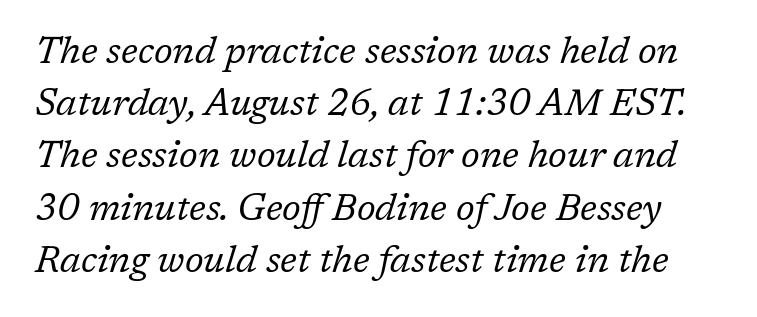
{"serif": "yes", "italic": "yes", "lean": "right", "slant_degrees": 17, "bold": "no", "weight": "regular", "width": "normal", "stroke_contrast": "low", "x_height": "medium", "monospaced": "no", "underline": "no", "line_spacing": "normal", "line_spacing_ratio": 1.41, "letter_spacing": "normal", "letter_spacing_em": 0.0, "glyph_px": 37}
